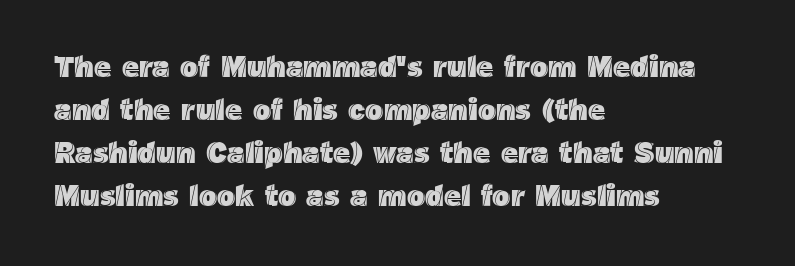
{"italic": "no", "width": "normal", "x_height": "medium", "monospaced": "no", "underline": "no", "align": "left", "line_spacing": "normal", "line_spacing_ratio": 1.43, "letter_spacing": "normal", "letter_spacing_em": 0.0, "glyph_px": 30}
